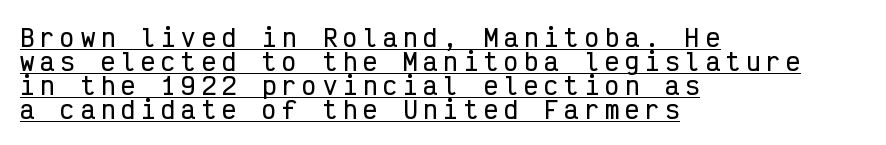
Q: Is the text italic (slanted)? A: No, it is upright.
Q: Is the text underlined? A: Yes.
Q: How is the paragraph aligned? A: Left-aligned.
Q: Is the spacing between letters normal or unusually wide? A: Unusually wide.
Q: Is the spacing between lines tight, normal or loose? A: Tight.
